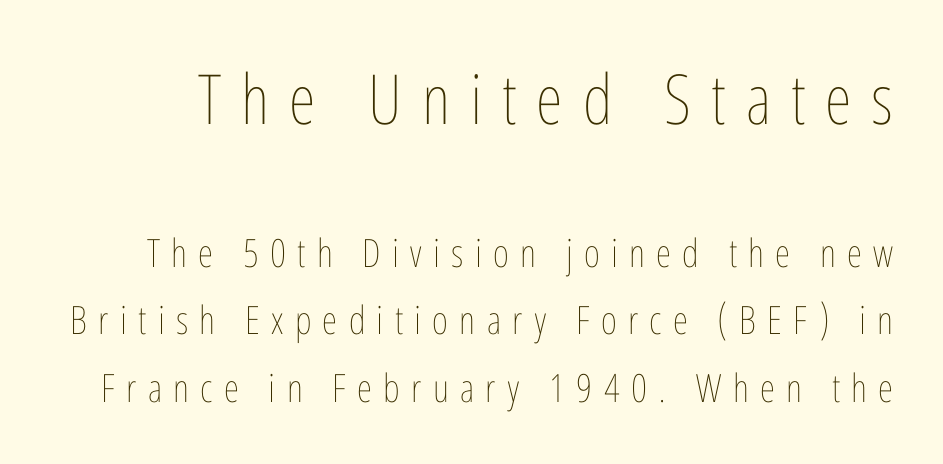
{"italic": "no", "bold": "no", "weight": "thin", "width": "condensed", "stroke_contrast": "low", "x_height": "medium", "monospaced": "no", "underline": "no", "line_spacing_ratio": 1.73, "letter_spacing": "wide", "letter_spacing_em": 0.29, "larger_block": "first", "size_ratio": 1.77, "glyph_px": 69}
